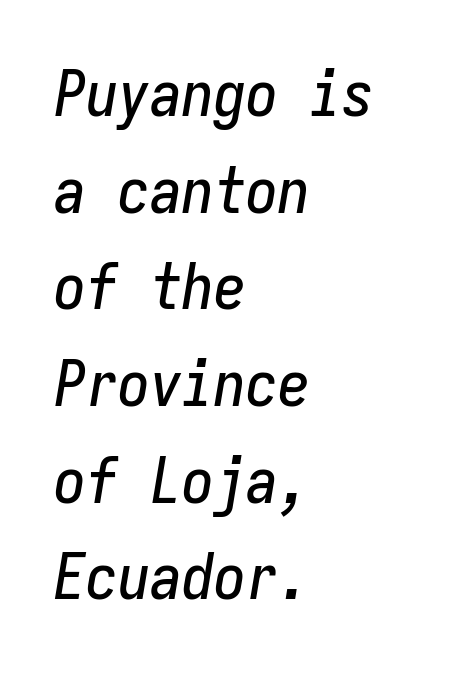
{"italic": "yes", "lean": "right", "slant_degrees": 9, "width": "condensed", "stroke_contrast": "low", "x_height": "medium", "monospaced": "yes", "underline": "no", "align": "left", "line_spacing": "normal", "line_spacing_ratio": 1.51, "letter_spacing": "normal", "letter_spacing_em": 0.0, "glyph_px": 64}
